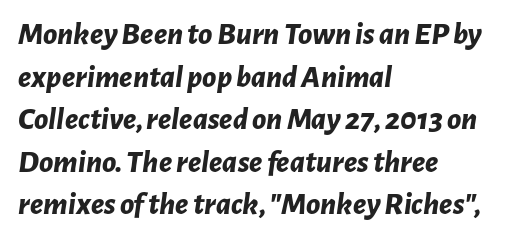
{"italic": "yes", "lean": "right", "slant_degrees": 7, "bold": "yes", "weight": "bold", "width": "normal", "stroke_contrast": "low", "x_height": "medium", "monospaced": "no", "underline": "no", "align": "left", "line_spacing": "normal", "line_spacing_ratio": 1.33, "letter_spacing": "normal", "letter_spacing_em": 0.0, "glyph_px": 32}
